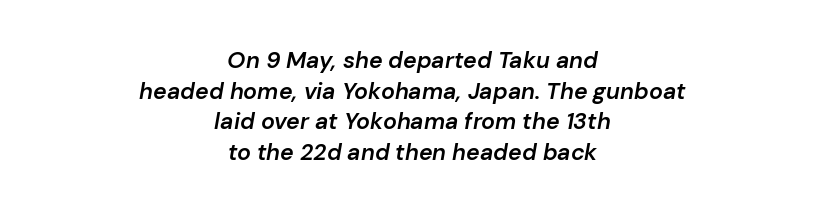
The image shows 23 px text type, italic (leaning right); set centered, normal line spacing (1.33x), normal letter spacing, not underlined.
